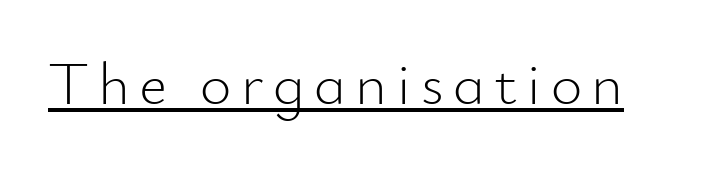
The image shows 61 px light sans-serif type, upright; set underlined; low stroke contrast and a small x-height.
